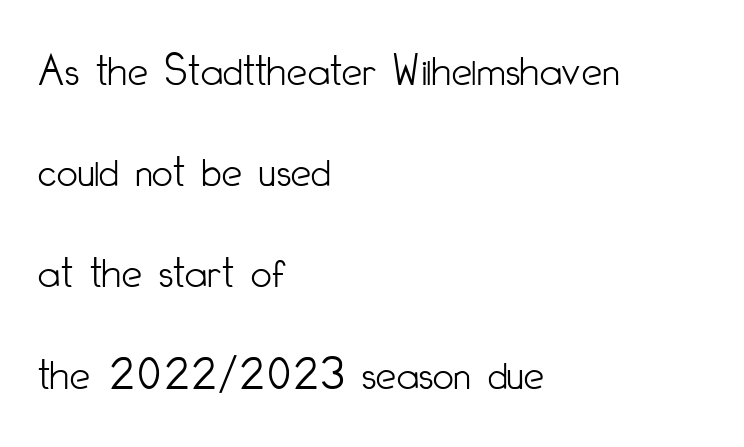
The image shows 46 px light, condensed sans-serif type, upright; set left-aligned, loose line spacing (2.2x), normal letter spacing, not underlined; low stroke contrast and a small x-height.
